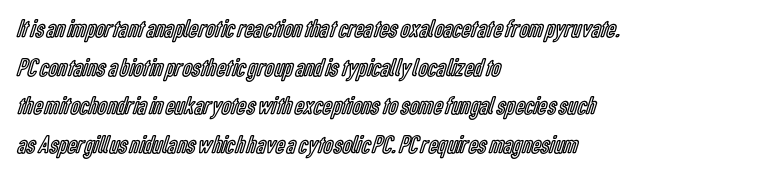
Q: Is the text italic (slanted)? A: Yes.
Q: Is the text underlined? A: No.
Q: How is the paragraph aligned? A: Left-aligned.
Q: Is the spacing between letters normal or unusually wide? A: Normal.
Q: Is the spacing between lines tight, normal or loose? A: Normal.
